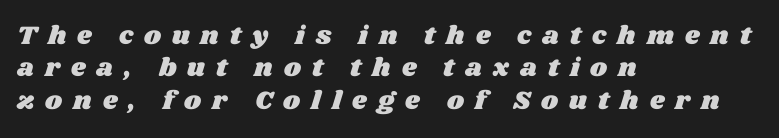
Regular leading. The passage is arranged the way most books set body copy — flush left. Plain, unruled lines of type. Compared with typical body copy, the letter spacing here is much looser.
